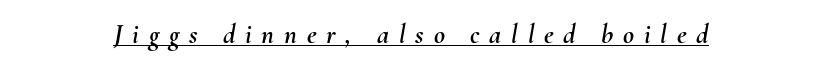
Yep, that's italic — everything's leaning. These lines have a slow, spaced-out rhythm from letter to letter. The rendered words wear a rule along their underside.
